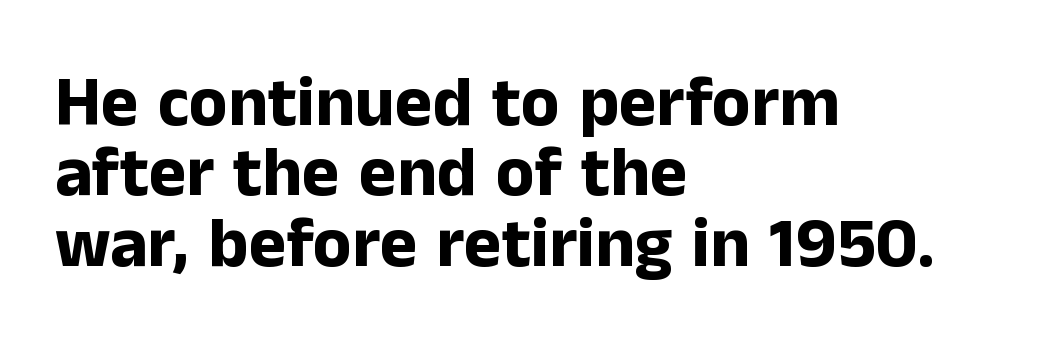
The image shows 71 px bold sans-serif type, upright; set left-aligned, tight line spacing (0.99x), normal letter spacing, not underlined; low stroke contrast and a medium x-height.
